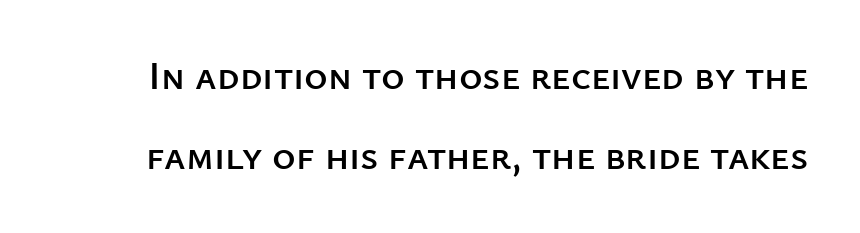
{"serif": "no", "italic": "no", "width": "normal", "stroke_contrast": "low", "x_height": "medium", "monospaced": "no", "underline": "no", "line_spacing": "loose", "line_spacing_ratio": 2.0, "letter_spacing": "normal", "letter_spacing_em": 0.0, "glyph_px": 40}
